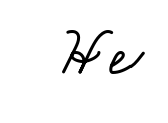
Look at the bottom of the vertical strokes: they flare into serifs here. Is this a fixed-width face? No — the glyphs have proportional, varying widths. Horizontal alignment here is rightward, an uncommon choice for prose. This rendering features lettering with no underline.
